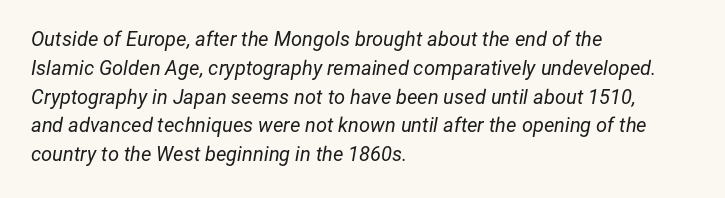
{"italic": "yes", "lean": "right", "slant_degrees": 12, "bold": "no", "underline": "no", "align": "left", "line_spacing": "normal", "line_spacing_ratio": 1.44, "letter_spacing": "normal", "letter_spacing_em": 0.0, "glyph_px": 20}
